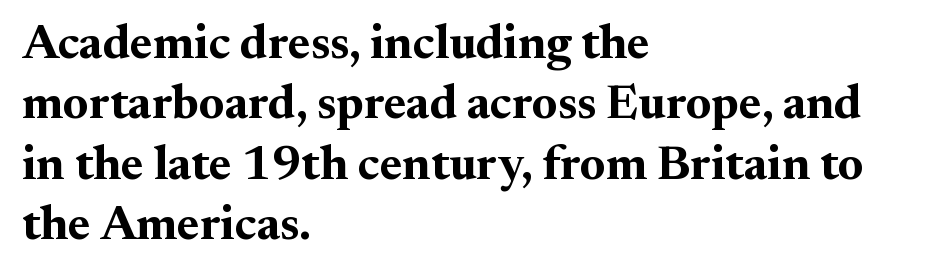
Q: Is the text bold? A: Yes.
Q: Is the text italic (slanted)? A: No, it is upright.
Q: Is the typeface a serif or a sans-serif typeface? A: Serif.
Q: Is the text underlined? A: No.
Q: How is the paragraph aligned? A: Left-aligned.
Q: Is the spacing between letters normal or unusually wide? A: Normal.
Q: Is the spacing between lines tight, normal or loose? A: Normal.
Q: Width (condensed, normal, or wide)? A: Normal.
Q: Stroke contrast? A: Medium.
Q: x-height? A: Small.
Q: Monospaced? A: No.
